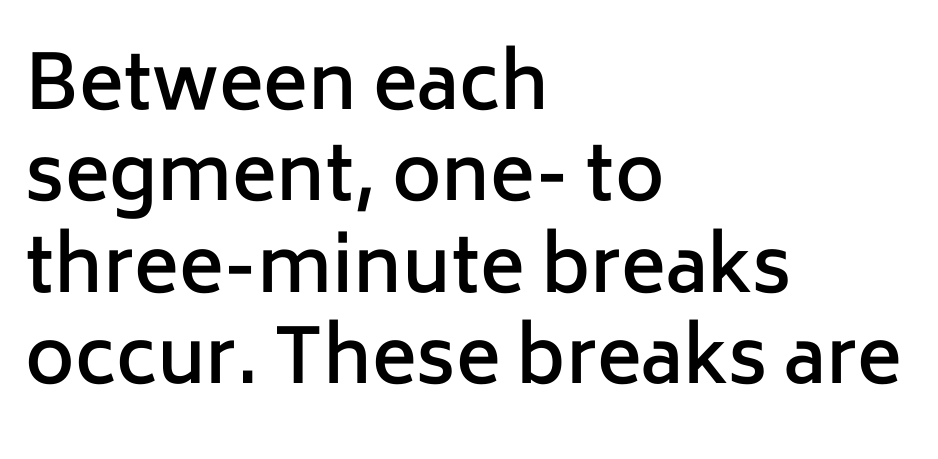
{"serif": "no", "italic": "no", "bold": "semi", "weight": "semibold", "width": "normal", "stroke_contrast": "low", "x_height": "medium", "monospaced": "no", "underline": "no", "align": "left", "line_spacing_ratio": 1.22, "letter_spacing": "normal", "letter_spacing_em": 0.0, "glyph_px": 75}
